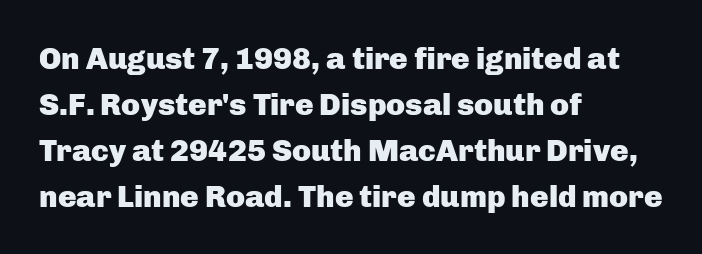
The image shows 31 px heavy sans-serif type, upright; set left-aligned, normal line spacing (1.48x), normal letter spacing, not underlined; low stroke contrast and a medium x-height.
